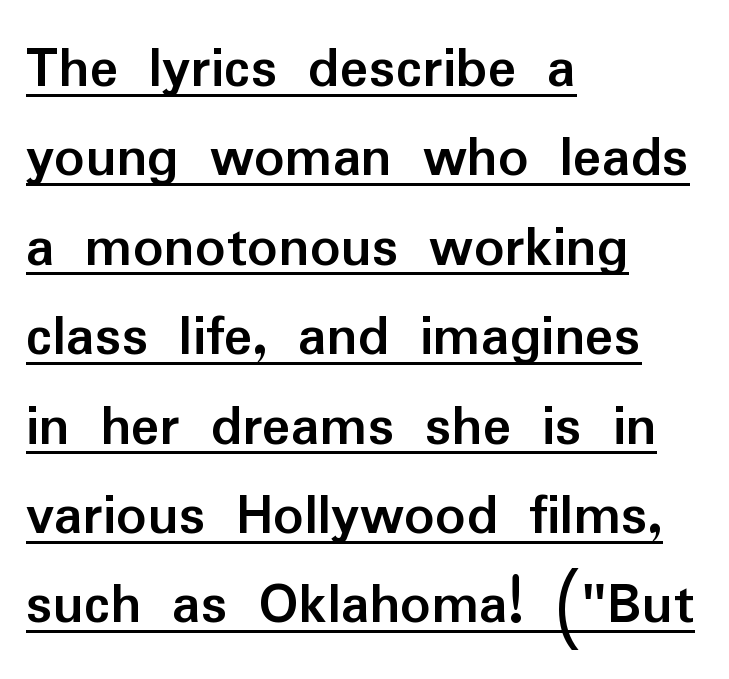
The image shows 60 px semibold sans-serif type, upright; set left-aligned, normal line spacing (1.49x), normal letter spacing, underlined; low stroke contrast and a medium x-height.
